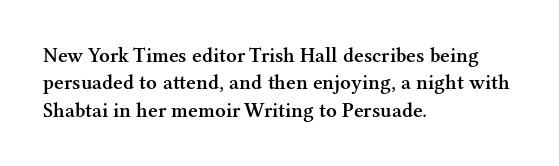
The image shows 21 px text type, upright; set left-aligned, normal line spacing (1.3x), normal letter spacing, not underlined.
